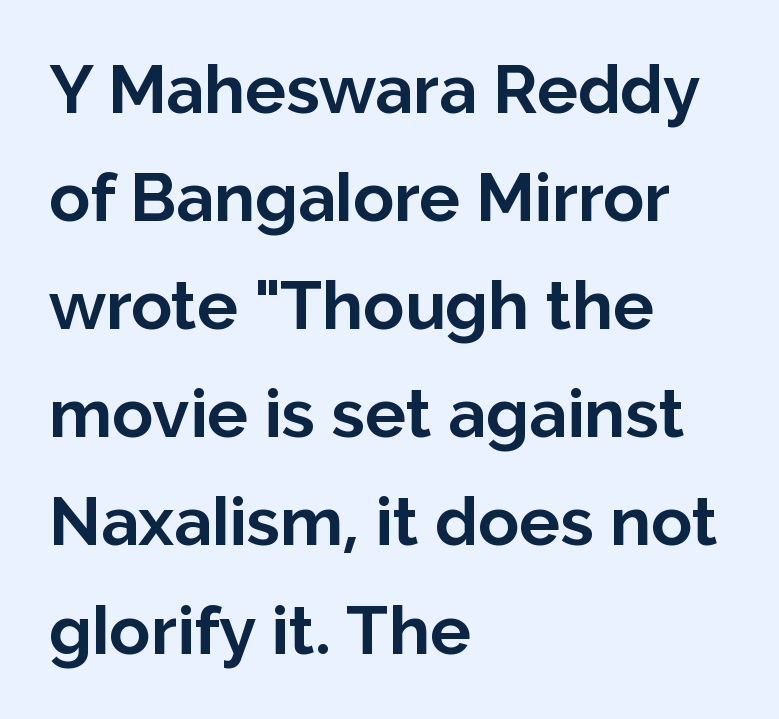
Q: Is the text bold? A: Yes.
Q: Is the text italic (slanted)? A: No, it is upright.
Q: Is the typeface a serif or a sans-serif typeface? A: Sans-serif.
Q: Is the text underlined? A: No.
Q: How is the paragraph aligned? A: Left-aligned.
Q: Is the spacing between letters normal or unusually wide? A: Normal.
Q: Is the spacing between lines tight, normal or loose? A: Normal.
Q: Width (condensed, normal, or wide)? A: Normal.
Q: Stroke contrast? A: Low.
Q: x-height? A: Medium.
Q: Monospaced? A: No.
